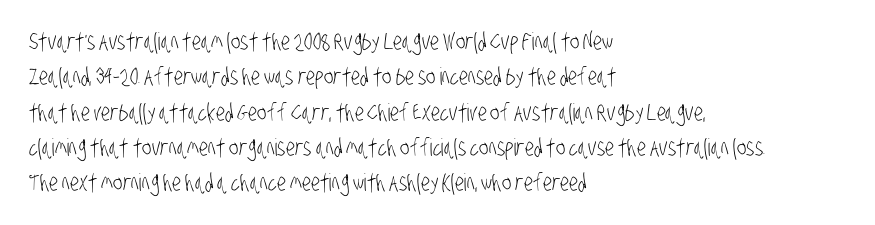
The image shows 24 px text type; set left-aligned, normal line spacing (1.47x), normal letter spacing, not underlined.
